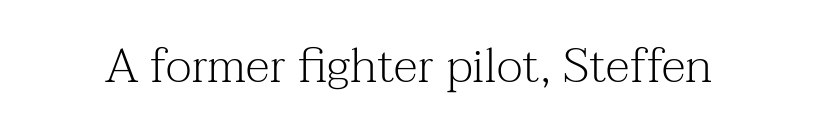
{"serif": "yes", "italic": "no", "bold": "no", "weight": "light", "width": "normal", "stroke_contrast": "medium", "x_height": "medium", "monospaced": "no", "underline": "no", "letter_spacing": "normal", "letter_spacing_em": 0.0, "glyph_px": 48}
